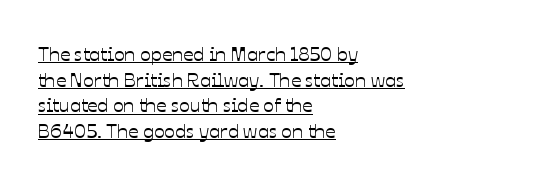
The typesetter chose a ragged-right arrangement here. Each new line begins a customary step beneath the previous one. The sample's only ornament is a line tracing under the words. The font's upright variant was chosen for this text. Short note: letters normally spaced.
